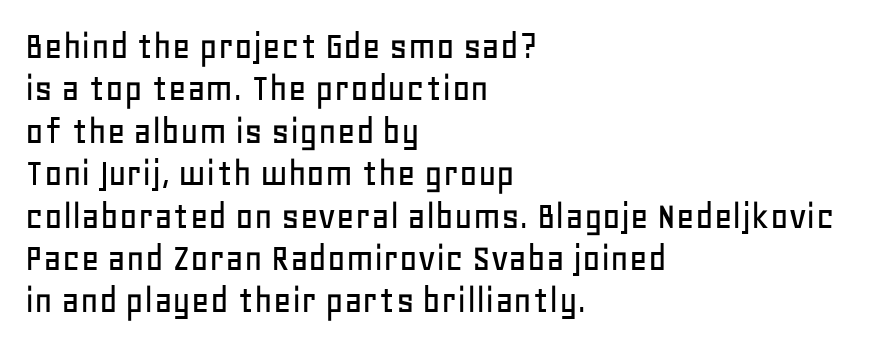
Q: Is the text italic (slanted)? A: No, it is upright.
Q: Is the typeface a serif or a sans-serif typeface? A: Sans-serif.
Q: Is the text underlined? A: No.
Q: How is the paragraph aligned? A: Left-aligned.
Q: Is the spacing between letters normal or unusually wide? A: Normal.
Q: Is the spacing between lines tight, normal or loose? A: Tight.
Q: Width (condensed, normal, or wide)? A: Normal.
Q: Stroke contrast? A: Low.
Q: x-height? A: Large.
Q: Monospaced? A: No.
